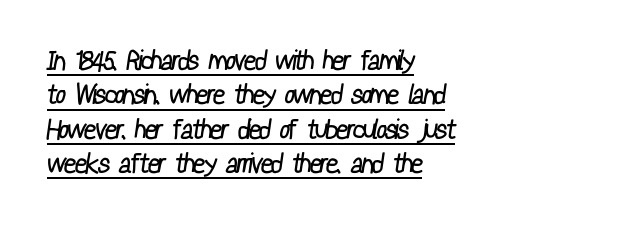
Q: Is the text bold? A: No.
Q: Is the text underlined? A: Yes.
Q: How is the paragraph aligned? A: Left-aligned.
Q: Is the spacing between letters normal or unusually wide? A: Normal.
Q: Is the spacing between lines tight, normal or loose? A: Normal.
